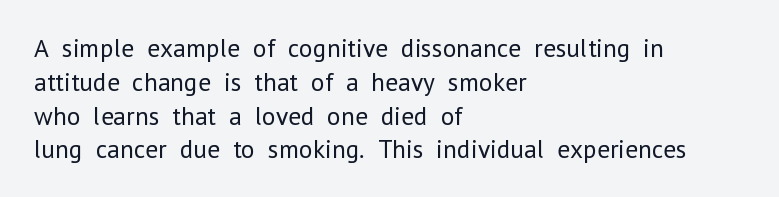
{"italic": "no", "bold": "no", "underline": "no", "align": "left", "line_spacing": "normal", "line_spacing_ratio": 1.3, "letter_spacing": "normal", "letter_spacing_em": 0.0, "glyph_px": 26}
